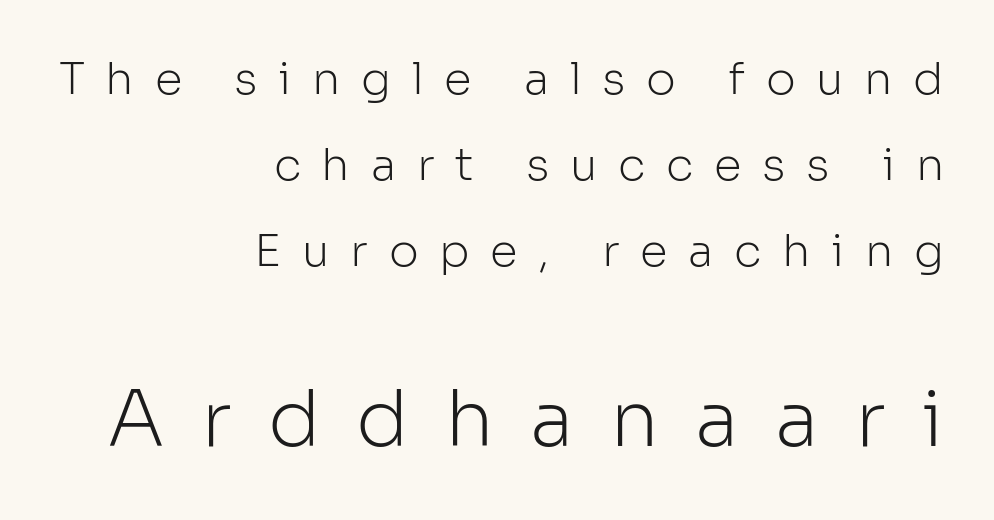
{"serif": "no", "italic": "no", "bold": "no", "weight": "light", "width": "normal", "stroke_contrast": "low", "x_height": "medium", "monospaced": "no", "underline": "no", "align": "right", "line_spacing": "loose", "line_spacing_ratio": 1.91, "letter_spacing": "wide", "letter_spacing_em": 0.46, "larger_block": "second", "size_ratio": 1.73, "glyph_px": 78}
